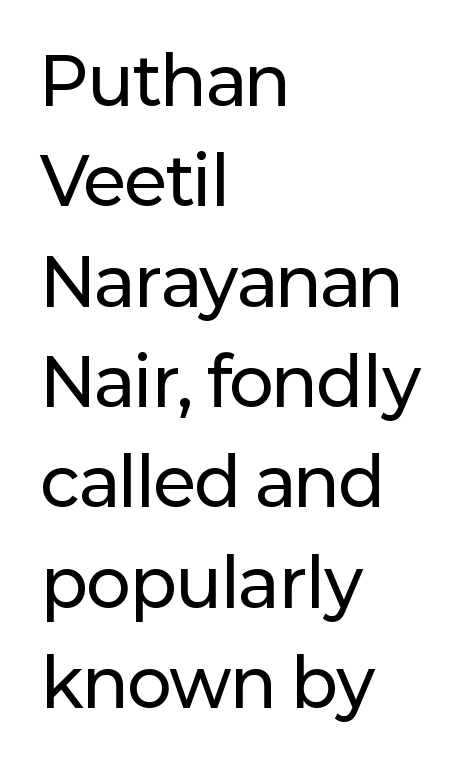
Q: Is the text italic (slanted)? A: No, it is upright.
Q: Is the typeface a serif or a sans-serif typeface? A: Sans-serif.
Q: Is the text underlined? A: No.
Q: How is the paragraph aligned? A: Left-aligned.
Q: Is the spacing between letters normal or unusually wide? A: Normal.
Q: Is the spacing between lines tight, normal or loose? A: Normal.
Q: Width (condensed, normal, or wide)? A: Normal.
Q: Stroke contrast? A: Low.
Q: x-height? A: Medium.
Q: Monospaced? A: No.
